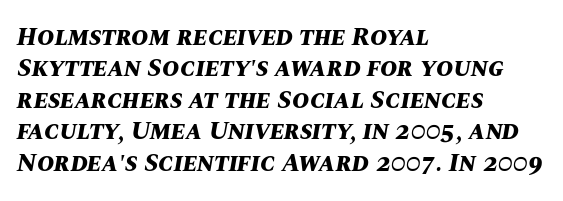
Q: Is the text bold? A: Yes.
Q: Is the text italic (slanted)? A: Yes, it leans right by about 10 degrees.
Q: Is the text underlined? A: No.
Q: How is the paragraph aligned? A: Left-aligned.
Q: Is the spacing between letters normal or unusually wide? A: Normal.
